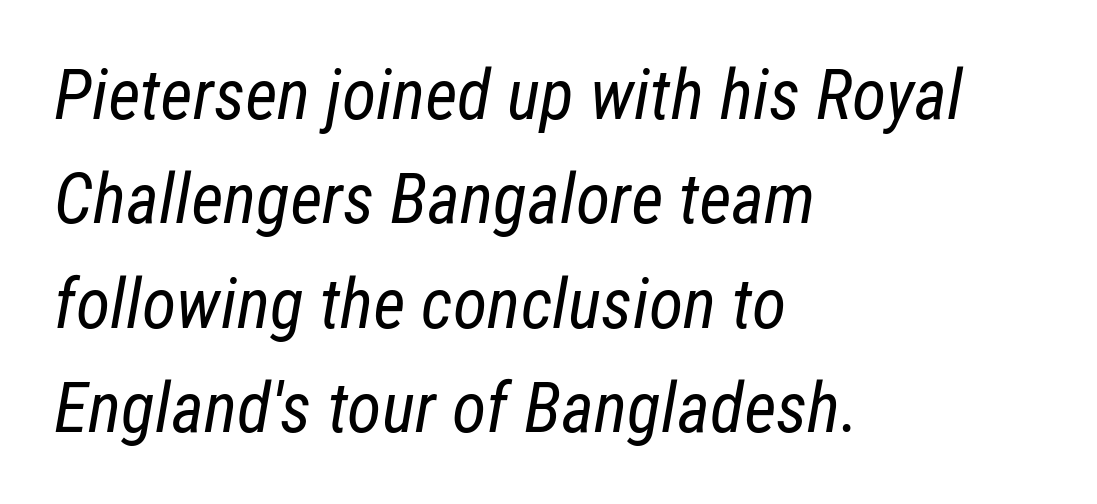
Q: Is the text bold? A: No.
Q: Is the text italic (slanted)? A: Yes, it leans right by about 12 degrees.
Q: Is the text underlined? A: No.
Q: How is the paragraph aligned? A: Left-aligned.
Q: Is the spacing between letters normal or unusually wide? A: Normal.
Q: Is the spacing between lines tight, normal or loose? A: Normal.
Q: Width (condensed, normal, or wide)? A: Condensed.
Q: Stroke contrast? A: Low.
Q: x-height? A: Medium.
Q: Monospaced? A: No.
